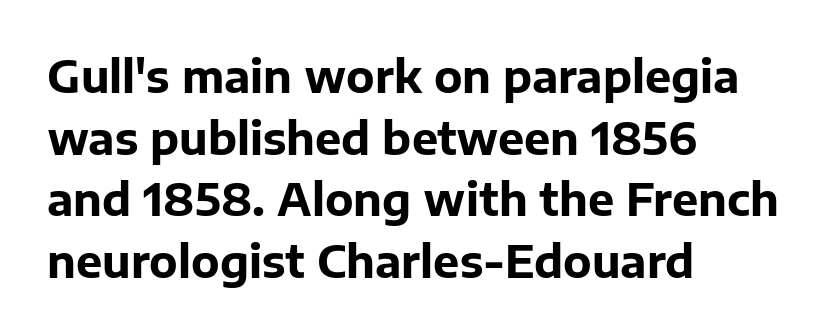
The image shows 44 px bold sans-serif type, upright; set left-aligned, normal line spacing (1.4x), normal letter spacing, not underlined; low stroke contrast and a medium x-height.
